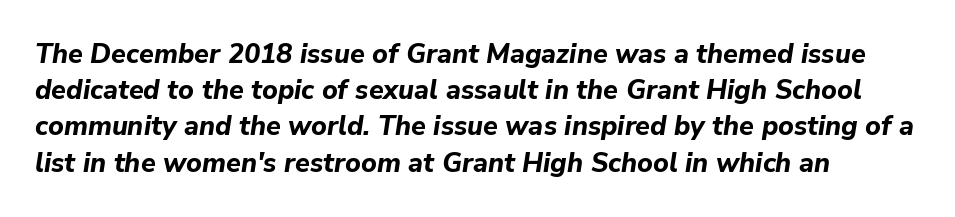
The image shows 27 px bold type, italic (leaning right); set left-aligned, normal line spacing (1.34x), normal letter spacing, not underlined.
